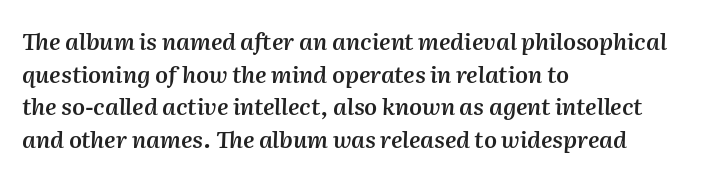
The image shows 23 px text type, italic (leaning right); set left-aligned, normal line spacing (1.42x), normal letter spacing, not underlined.
